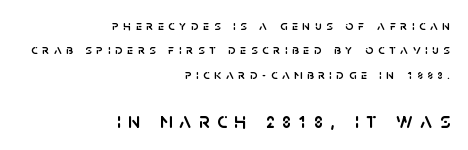
Visually the block forms a straight wall on the right and a jagged coastline on the left. Is the lower block the larger one? Yes — the lower block carries the bigger type. Any mark beneath the type? The region is blank. You could only call the tracking loose — the letters float apart. In terms of posture, this sample is upright.
